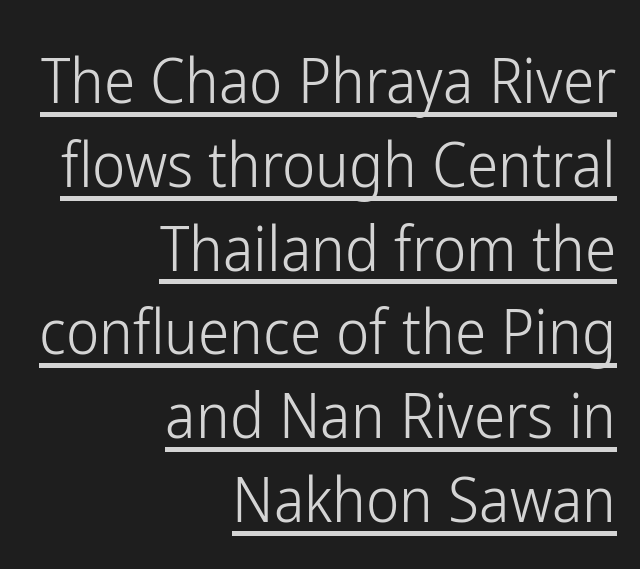
The image shows 63 px light, condensed sans-serif type, upright; set right-aligned, normal line spacing (1.33x), normal letter spacing, underlined; low stroke contrast and a medium x-height.
